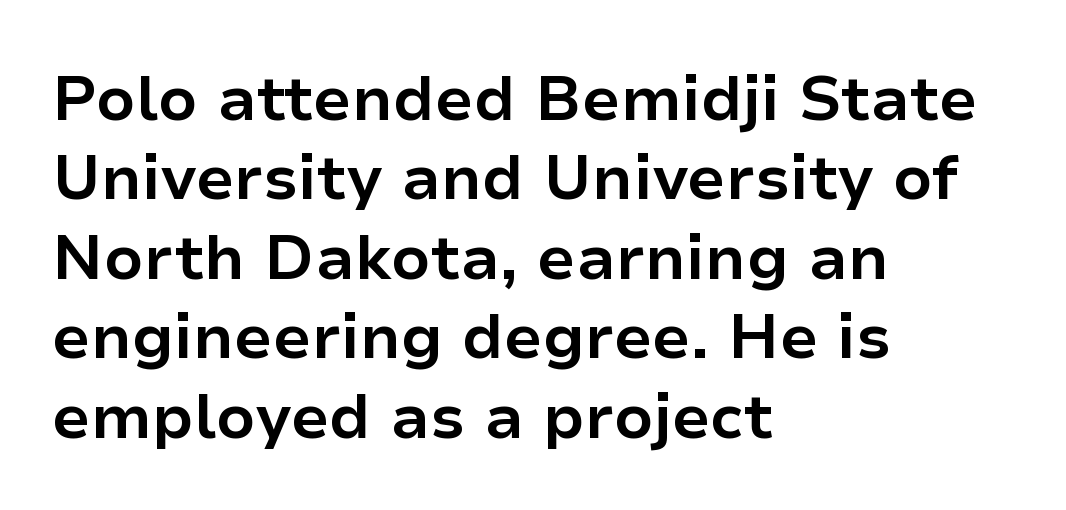
{"serif": "no", "italic": "no", "bold": "yes", "weight": "bold", "width": "normal", "stroke_contrast": "low", "x_height": "medium", "monospaced": "no", "underline": "no", "align": "left", "line_spacing": "normal", "line_spacing_ratio": 1.26, "letter_spacing": "normal", "letter_spacing_em": 0.0, "glyph_px": 63}
